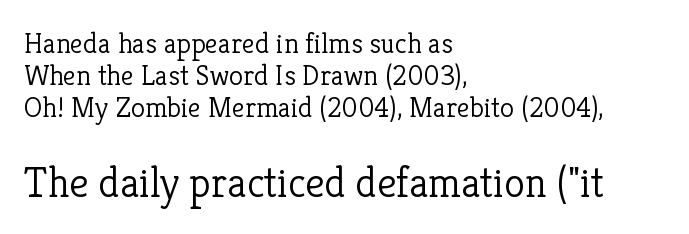
Q: Is the text bold? A: No.
Q: Is the text italic (slanted)? A: No, it is upright.
Q: Is the typeface a serif or a sans-serif typeface? A: Serif.
Q: Is the text underlined? A: No.
Q: How is the paragraph aligned? A: Left-aligned.
Q: Is the spacing between letters normal or unusually wide? A: Normal.
Q: Is the spacing between lines tight, normal or loose? A: Tight.
Q: Which block of text is set in a larger size, the first (top) or the second (bottom)? A: The second (bottom) one.
Q: Width (condensed, normal, or wide)? A: Normal.
Q: Stroke contrast? A: Low.
Q: x-height? A: Medium.
Q: Monospaced? A: No.
